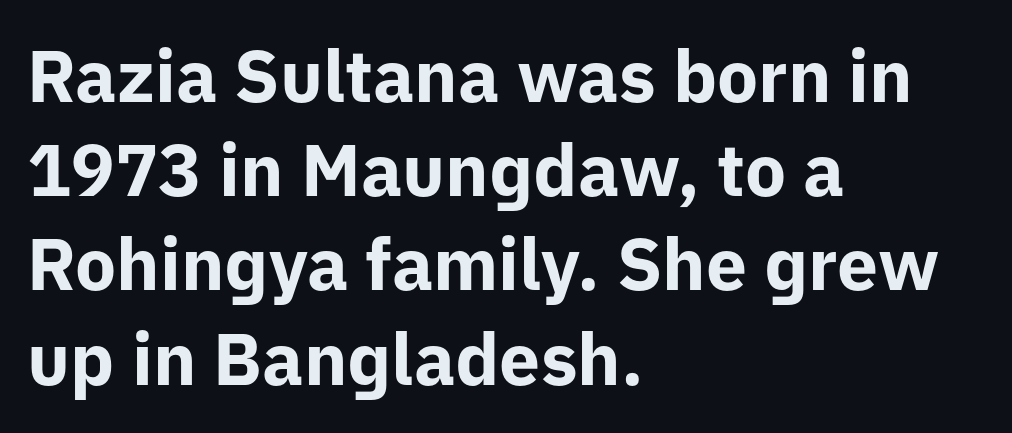
One glance says typical: line gaps are just what's usual. The axis of the letterforms is exactly vertical. Character widths vary here, with narrow letters taking less room than wide ones. The letters sit at their default tracking, neither squeezed nor spread. Does the copy run flush right? No — it runs flush left. Plain, unruled lines of type.
